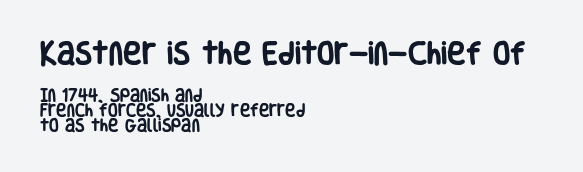
{"italic": "no", "bold": "yes", "underline": "no", "align": "left", "line_spacing": "tight", "line_spacing_ratio": 1.07, "letter_spacing": "normal", "letter_spacing_em": 0.0, "larger_block": "first", "size_ratio": 1.79, "glyph_px": 25}
